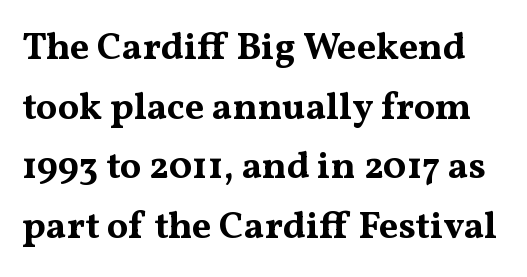
{"serif": "yes", "italic": "no", "bold": "yes", "weight": "bold", "width": "wide", "stroke_contrast": "medium", "x_height": "medium", "monospaced": "no", "underline": "no", "line_spacing": "normal", "line_spacing_ratio": 1.57, "letter_spacing": "normal", "letter_spacing_em": 0.0, "glyph_px": 38}
